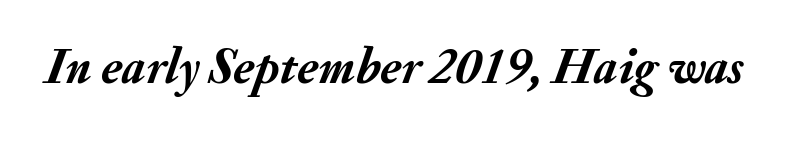
The image shows 50 px semibold type, italic (leaning right); set normal letter spacing, not underlined; medium stroke contrast and a small x-height.
